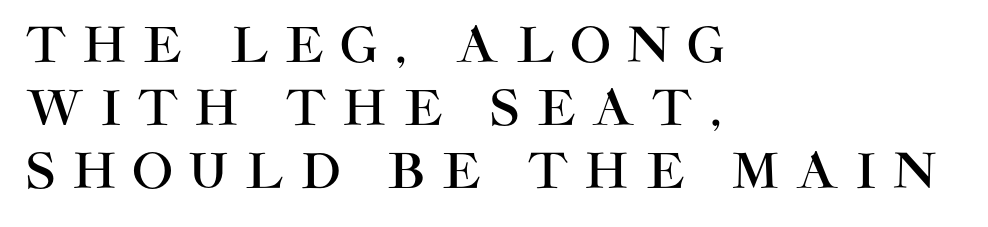
{"serif": "no", "italic": "no", "width": "normal", "stroke_contrast": "high", "x_height": "large", "monospaced": "no", "underline": "no", "align": "left", "line_spacing": "normal", "line_spacing_ratio": 1.31, "letter_spacing": "wide", "letter_spacing_em": 0.36, "glyph_px": 48}
